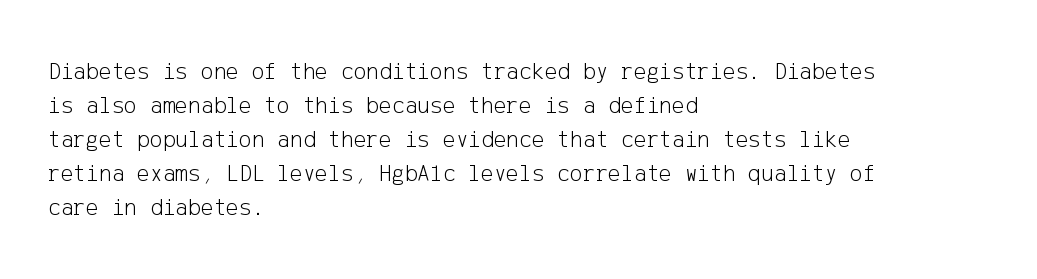
Q: Is the text bold? A: No.
Q: Is the text italic (slanted)? A: No, it is upright.
Q: Is the text underlined? A: No.
Q: How is the paragraph aligned? A: Left-aligned.
Q: Is the spacing between letters normal or unusually wide? A: Normal.
Q: Is the spacing between lines tight, normal or loose? A: Normal.
